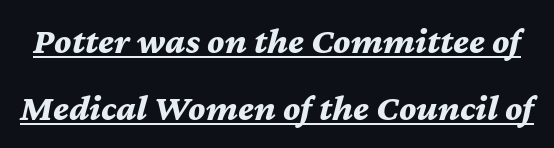
The image shows 37 px bold type, italic (leaning right); set line spacing 1.82x, normal letter spacing, underlined; medium stroke contrast and a medium x-height.
